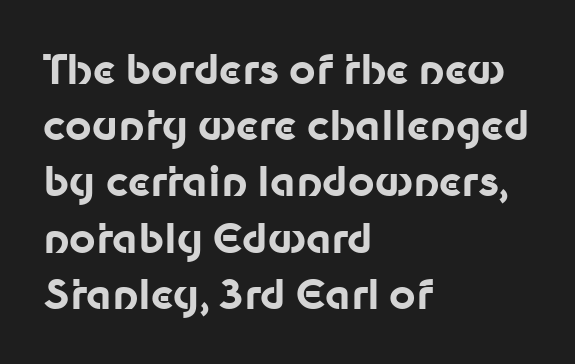
{"serif": "no", "italic": "no", "bold": "yes", "weight": "bold", "width": "normal", "stroke_contrast": "low", "x_height": "medium", "monospaced": "no", "underline": "no", "align": "left", "line_spacing": "normal", "line_spacing_ratio": 1.37, "letter_spacing": "normal", "letter_spacing_em": 0.0, "glyph_px": 41}
